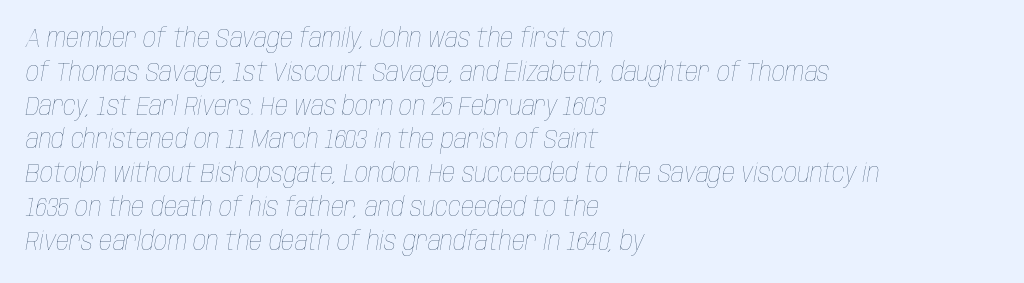
The image shows 26 px text type, italic (leaning right); set left-aligned, normal line spacing (1.3x), normal letter spacing, not underlined.
